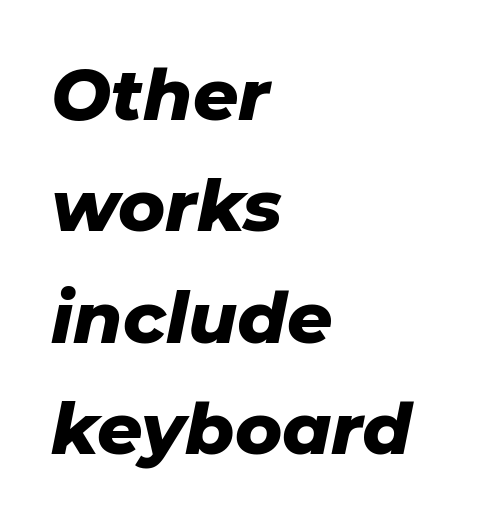
Is there much room between lines? A standard amount, neither cramped nor airy. Observe the lean: these are italic letterforms. These lines carry a lot of weight — the face is fully bold. Think of a printed novel: that variable character pitch is what you see here. Only glyphs here, with clear space below each row.
